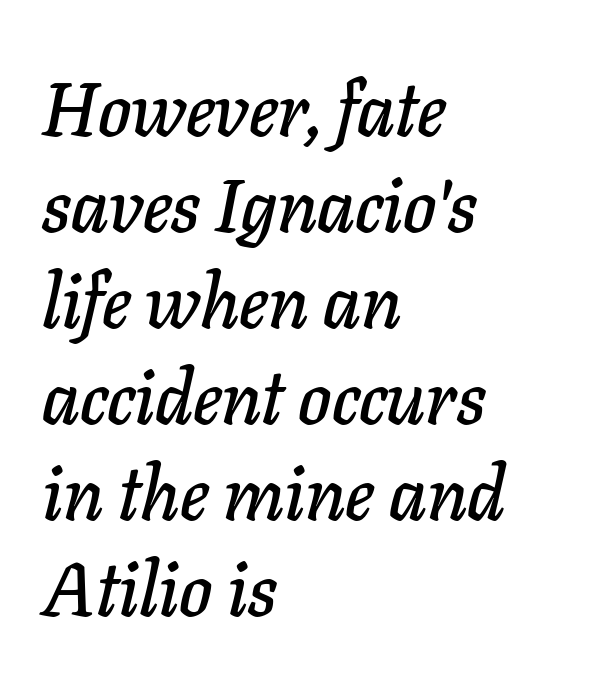
The image shows 75 px text type, italic (leaning right); set left-aligned, normal line spacing (1.28x), normal letter spacing, not underlined; low stroke contrast and a medium x-height.
